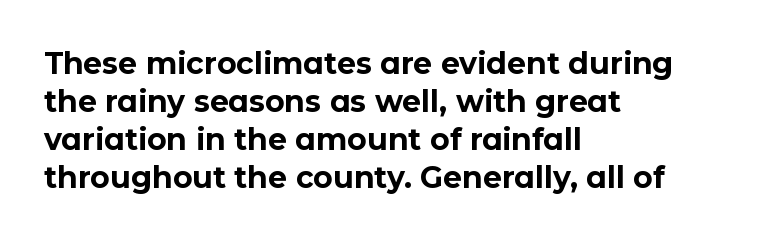
Does the leading feel generous? No, just average. Horizontal alignment here is leftward, the default for most running prose. The passage shown is emphatically bold. Default kerning and tracking; the words read as compact shapes. Style check: upright.
